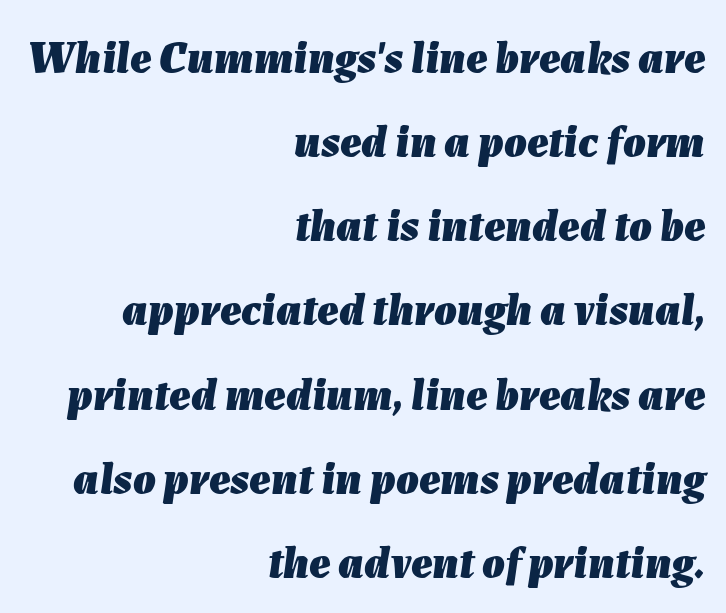
The rendering uses natural spacing where letterforms have individual widths. A typesetter would call this zero additional tracking. The space beneath each line is pristine and unruled. A flush-right, rag-left setting is used for this passage.
